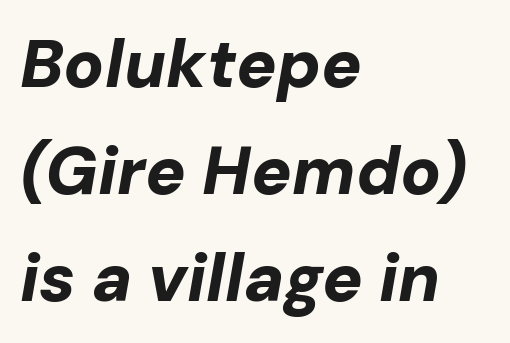
{"italic": "yes", "lean": "right", "slant_degrees": 10, "bold": "yes", "weight": "bold", "width": "normal", "stroke_contrast": "low", "x_height": "medium", "monospaced": "no", "underline": "no", "align": "left", "line_spacing": "normal", "line_spacing_ratio": 1.6, "letter_spacing": "normal", "letter_spacing_em": 0.0, "glyph_px": 67}
